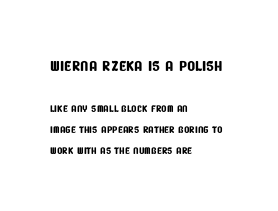
{"underline": "no", "align": "left", "line_spacing": "normal", "line_spacing_ratio": 1.49, "letter_spacing": "normal", "letter_spacing_em": 0.0, "larger_block": "first", "size_ratio": 1.5, "glyph_px": 21}
